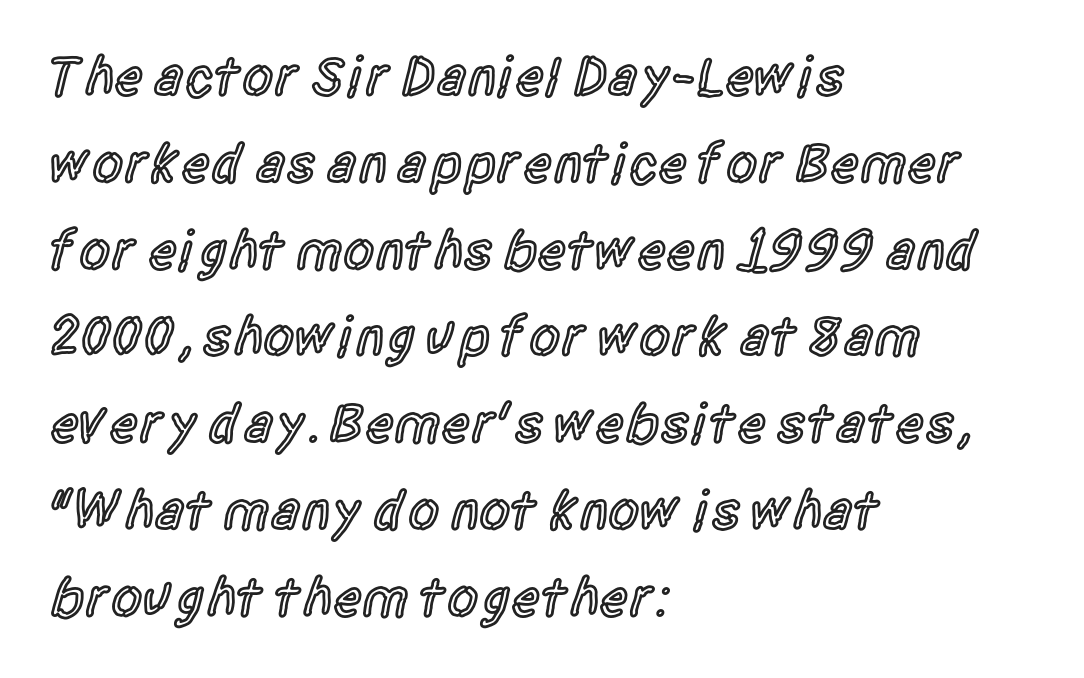
{"serif": "no", "bold": "semi", "weight": "semibold", "width": "condensed", "x_height": "large", "monospaced": "no", "underline": "no", "align": "left", "line_spacing": "normal", "line_spacing_ratio": 1.55, "letter_spacing": "normal", "letter_spacing_em": 0.0, "glyph_px": 56}
